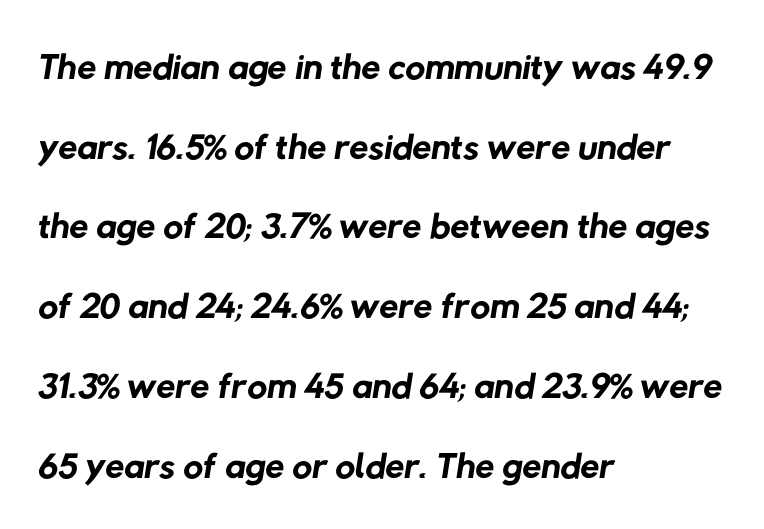
{"serif": "no", "bold": "no", "weight": "regular", "width": "normal", "stroke_contrast": "low", "x_height": "medium", "monospaced": "no", "underline": "no", "align": "left", "line_spacing": "normal", "line_spacing_ratio": 1.45, "letter_spacing": "normal", "letter_spacing_em": 0.0, "glyph_px": 55}
